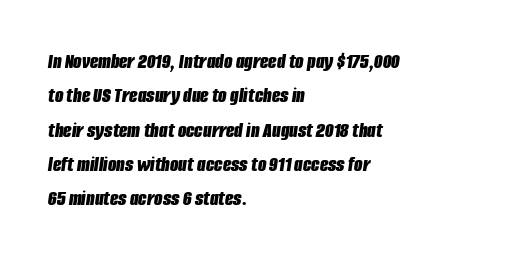
{"italic": "yes", "lean": "right", "slant_degrees": 8, "bold": "yes", "underline": "no", "align": "left", "line_spacing": "normal", "line_spacing_ratio": 1.56, "letter_spacing": "normal", "letter_spacing_em": 0.0, "glyph_px": 22}
